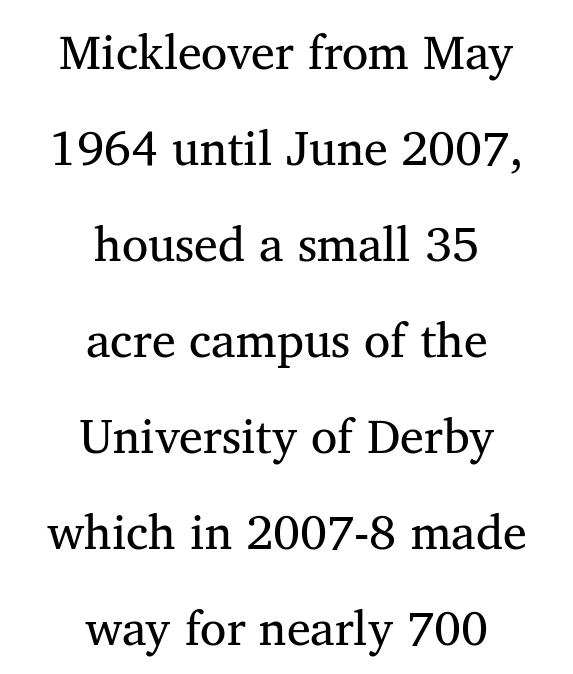
The image shows 48 px regular-weight serif type, upright; set centered, loose line spacing (2.0x), normal letter spacing, not underlined; medium stroke contrast and a medium x-height.
